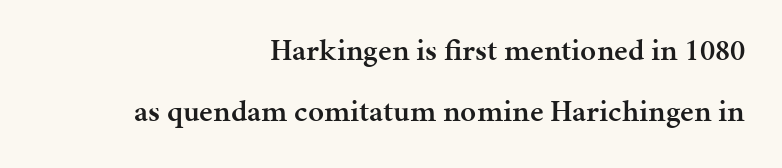
The image shows 31 px semibold serif type, upright; set right-aligned, loose line spacing (1.98x), normal letter spacing, not underlined; medium stroke contrast and a medium x-height.
